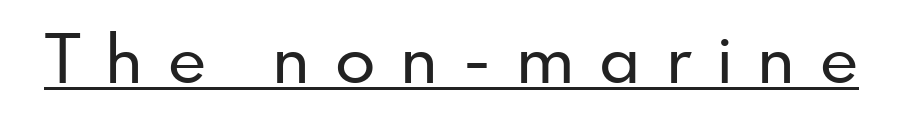
What stands out about the letter spacing? Its width — letters are far apart. In designer terms, the underline attribute is active on this setting. Varying glyph widths throughout — classic text-font behaviour. Examine the stroke ends and you'll find no serifs.
